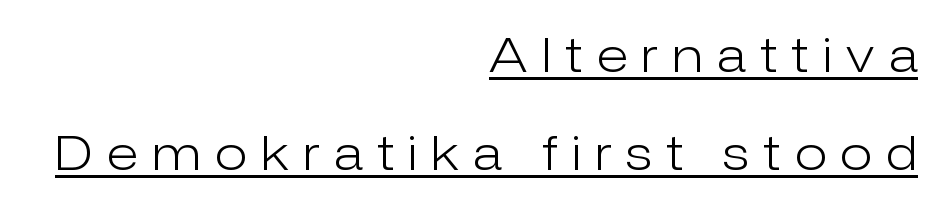
The face used here is proportionally spaced, like ordinary book or web type. Rendered with straight, roman letterforms. Underline: present. Weight class: somewhere from thin through regular. Tracking value appears strongly positive — letters spread wide.
